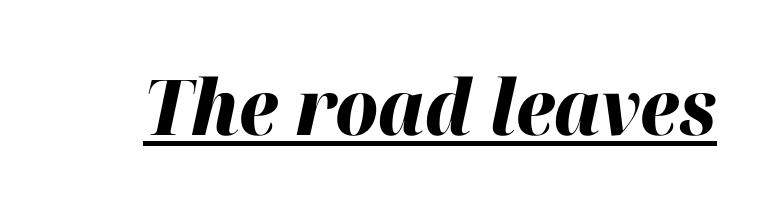
The type is set solid horizontally, with unmodified tracking. Think of a printed novel: that variable character pitch is what you see here. Compared with ordinary roman type, these characters are visibly tilted. What decoration does the sample have? An underline. I'd describe the lettering as bold — thick and assertive.
